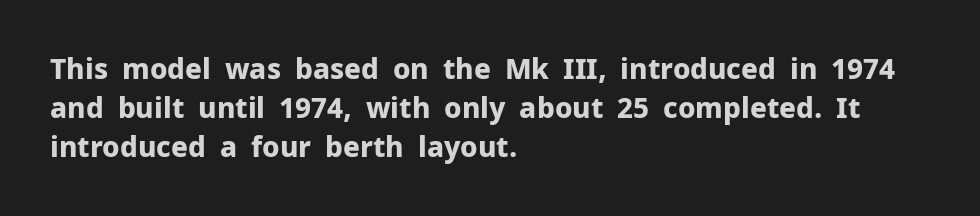
Q: Is the text bold? A: Yes.
Q: Is the text italic (slanted)? A: No, it is upright.
Q: Is the typeface a serif or a sans-serif typeface? A: Sans-serif.
Q: Is the text underlined? A: No.
Q: How is the paragraph aligned? A: Left-aligned.
Q: Is the spacing between letters normal or unusually wide? A: Normal.
Q: Is the spacing between lines tight, normal or loose? A: Normal.
Q: Width (condensed, normal, or wide)? A: Normal.
Q: Stroke contrast? A: Low.
Q: x-height? A: Medium.
Q: Monospaced? A: No.
